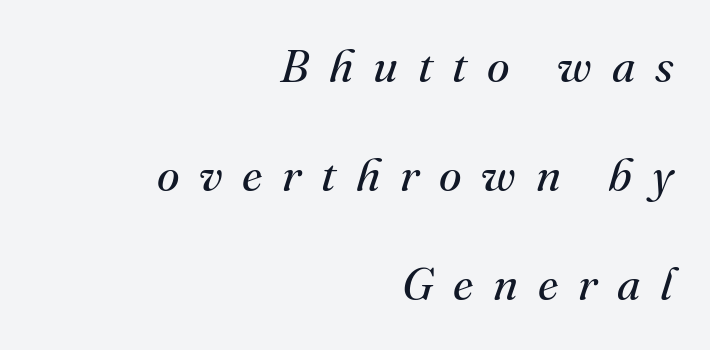
The image shows 46 px regular-weight serif type, italic (leaning right); set right-aligned, loose line spacing (2.37x), unusually wide letter spacing (+0.43 em), not underlined; medium stroke contrast and a small x-height.
